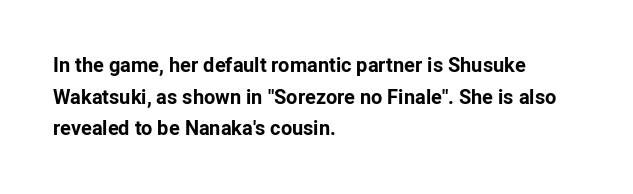
The image shows 20 px bold type, upright; set left-aligned, normal line spacing (1.58x), normal letter spacing, not underlined.
